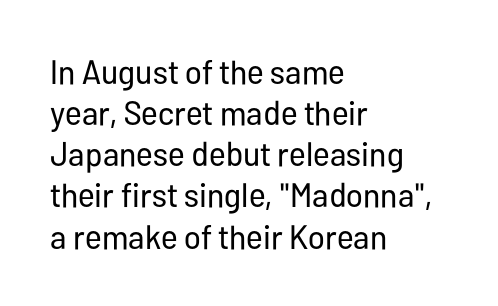
{"serif": "no", "italic": "no", "bold": "no", "weight": "regular", "width": "condensed", "stroke_contrast": "low", "x_height": "medium", "monospaced": "no", "underline": "no", "align": "left", "line_spacing_ratio": 1.21, "letter_spacing": "normal", "letter_spacing_em": 0.0, "glyph_px": 34}
